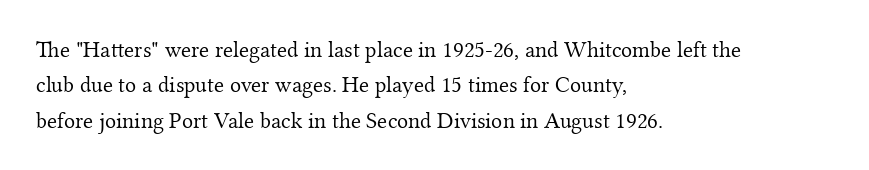
The face looks like a standard text weight, possibly lighter. Vertical strokes here are truly vertical. These lines keep a tight, regular rhythm from letter to letter. Leading matches the norm, producing a regular column. Left-aligned paragraph, ragged on the right. The space directly below the letters is spotless.
